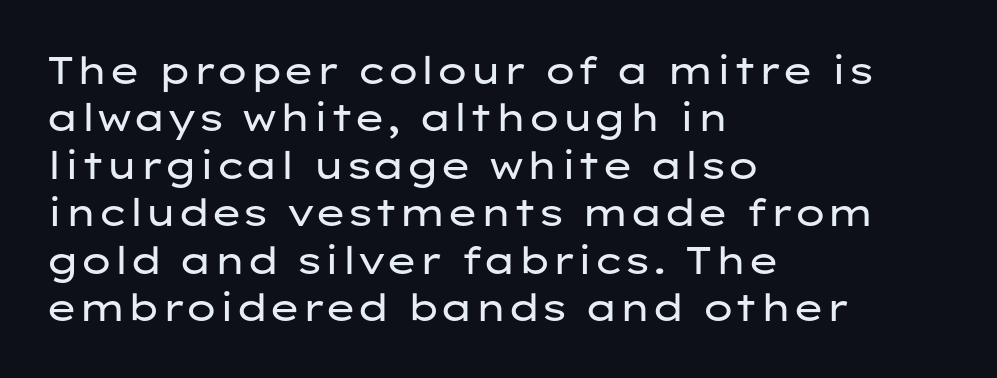
{"serif": "no", "italic": "no", "bold": "no", "weight": "regular", "width": "wide", "stroke_contrast": "low", "x_height": "medium", "monospaced": "no", "underline": "no", "align": "left", "line_spacing": "normal", "line_spacing_ratio": 1.25, "letter_spacing": "normal", "letter_spacing_em": 0.0, "glyph_px": 38}
